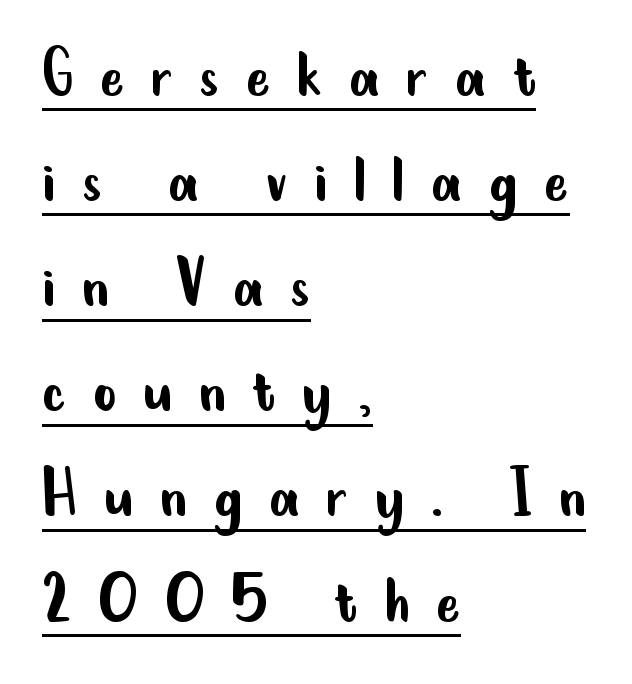
Q: Is the text bold? A: No.
Q: Is the text italic (slanted)? A: No, it is upright.
Q: Is the typeface a serif or a sans-serif typeface? A: Sans-serif.
Q: Is the text underlined? A: Yes.
Q: How is the paragraph aligned? A: Left-aligned.
Q: Is the spacing between letters normal or unusually wide? A: Unusually wide.
Q: Is the spacing between lines tight, normal or loose? A: Normal.
Q: Width (condensed, normal, or wide)? A: Condensed.
Q: Stroke contrast? A: Low.
Q: x-height? A: Small.
Q: Monospaced? A: No.
